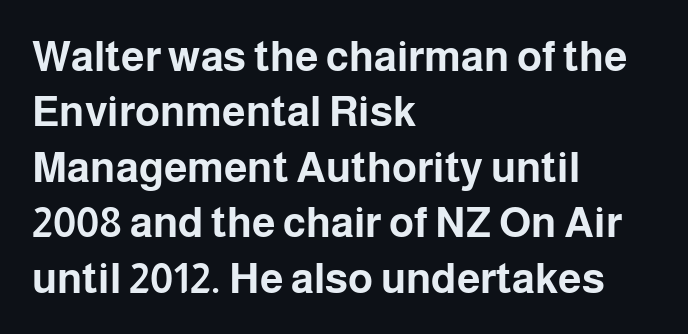
Q: Is the text bold? A: Yes.
Q: Is the text italic (slanted)? A: No, it is upright.
Q: Is the typeface a serif or a sans-serif typeface? A: Sans-serif.
Q: Is the text underlined? A: No.
Q: How is the paragraph aligned? A: Left-aligned.
Q: Is the spacing between letters normal or unusually wide? A: Normal.
Q: Is the spacing between lines tight, normal or loose? A: Normal.
Q: Width (condensed, normal, or wide)? A: Normal.
Q: Stroke contrast? A: Low.
Q: x-height? A: Medium.
Q: Monospaced? A: No.
